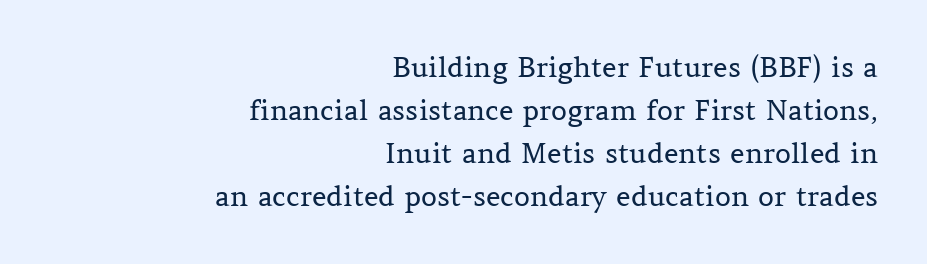
The image shows 28 px regular-weight serif type, upright; set right-aligned, normal line spacing (1.54x), normal letter spacing, not underlined; medium stroke contrast and a medium x-height.
